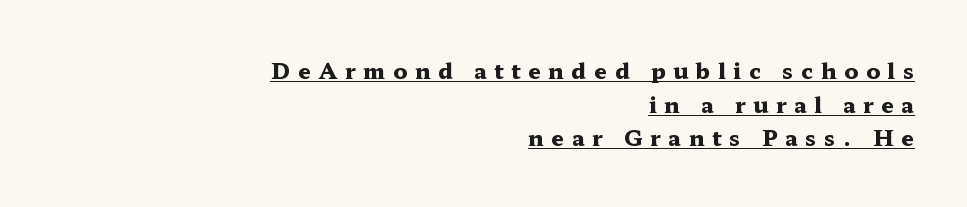
Q: Is the text bold? A: Yes.
Q: Is the text italic (slanted)? A: No, it is upright.
Q: Is the text underlined? A: Yes.
Q: How is the paragraph aligned? A: Right-aligned.
Q: Is the spacing between letters normal or unusually wide? A: Unusually wide.
Q: Is the spacing between lines tight, normal or loose? A: Normal.
